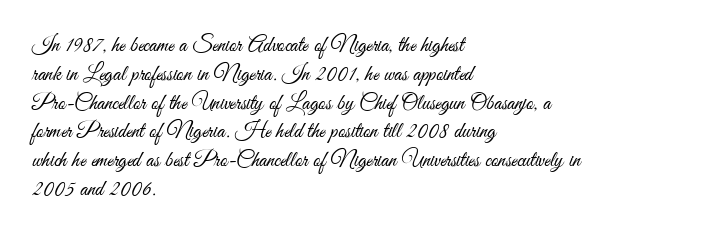
{"bold": "no", "underline": "no", "align": "left", "line_spacing": "normal", "line_spacing_ratio": 1.31, "letter_spacing": "normal", "letter_spacing_em": 0.0, "glyph_px": 22}
